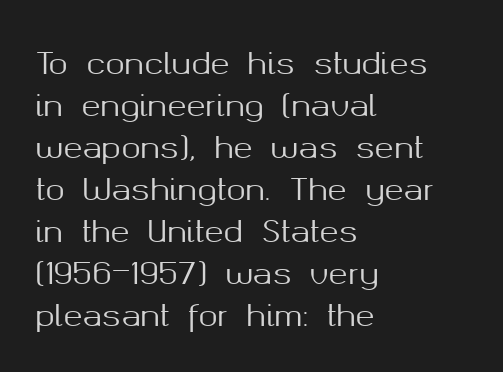
Q: Is the text italic (slanted)? A: No, it is upright.
Q: Is the typeface a serif or a sans-serif typeface? A: Sans-serif.
Q: Is the text underlined? A: No.
Q: How is the paragraph aligned? A: Left-aligned.
Q: Is the spacing between letters normal or unusually wide? A: Normal.
Q: Is the spacing between lines tight, normal or loose? A: Normal.
Q: Width (condensed, normal, or wide)? A: Normal.
Q: Stroke contrast? A: Medium.
Q: x-height? A: Medium.
Q: Monospaced? A: No.
